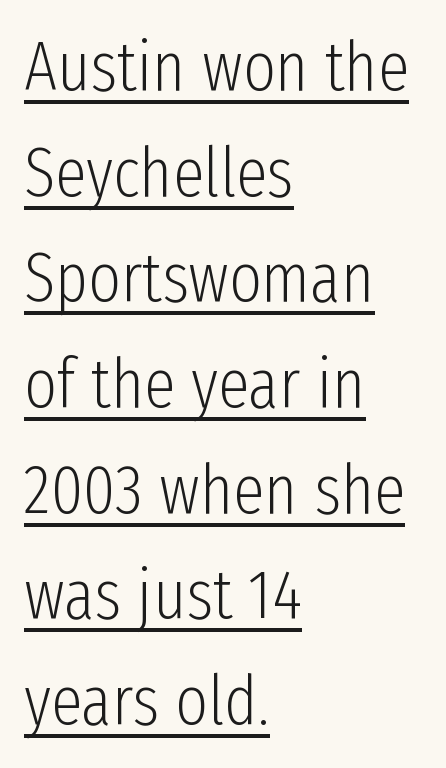
Q: Is the text bold? A: No.
Q: Is the text italic (slanted)? A: No, it is upright.
Q: Is the typeface a serif or a sans-serif typeface? A: Sans-serif.
Q: Is the text underlined? A: Yes.
Q: How is the paragraph aligned? A: Left-aligned.
Q: Is the spacing between letters normal or unusually wide? A: Normal.
Q: Is the spacing between lines tight, normal or loose? A: Normal.
Q: Width (condensed, normal, or wide)? A: Condensed.
Q: Stroke contrast? A: Low.
Q: x-height? A: Medium.
Q: Monospaced? A: No.
